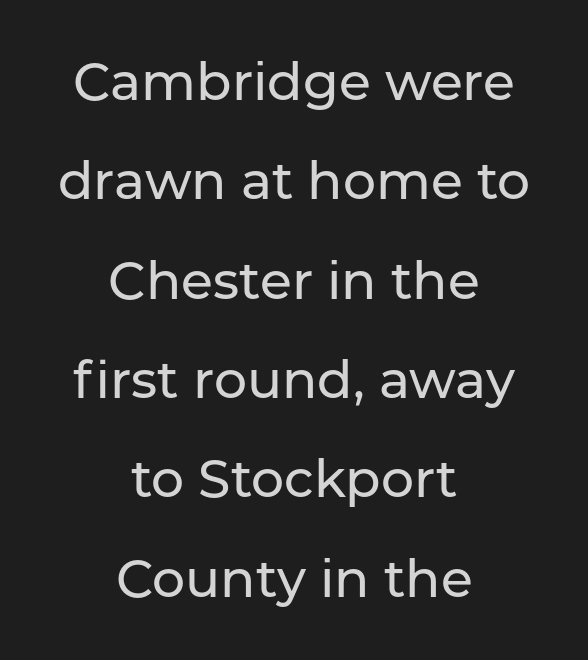
Standard letterfit; no display-style spreading of the glyphs. The lines are spread far apart with generous leading. If you drew a line through each stem, it would be perfectly vertical. A student would call this center alignment; a typographer would say set centered. A typesetter would call this proportional, since set widths differ per character.
